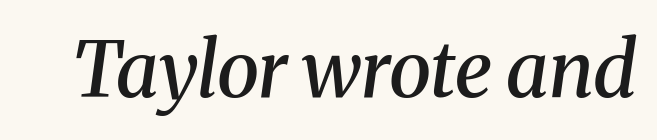
Q: Is the text bold? A: Semi-bold.
Q: Is the text italic (slanted)? A: Yes, it leans right by about 8 degrees.
Q: Is the typeface a serif or a sans-serif typeface? A: Serif.
Q: Is the text underlined? A: No.
Q: Is the spacing between letters normal or unusually wide? A: Normal.
Q: Width (condensed, normal, or wide)? A: Normal.
Q: Stroke contrast? A: Medium.
Q: x-height? A: Medium.
Q: Monospaced? A: No.
